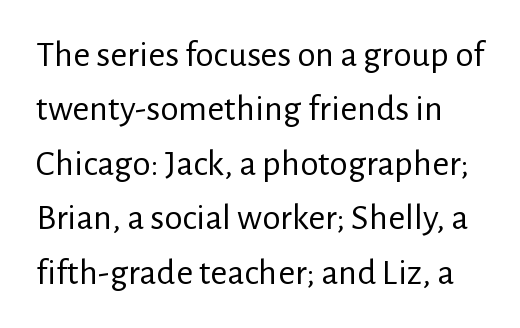
{"serif": "no", "italic": "no", "bold": "no", "weight": "regular", "width": "normal", "stroke_contrast": "low", "x_height": "medium", "monospaced": "no", "underline": "no", "line_spacing": "normal", "line_spacing_ratio": 1.47, "letter_spacing": "normal", "letter_spacing_em": 0.0, "glyph_px": 37}
